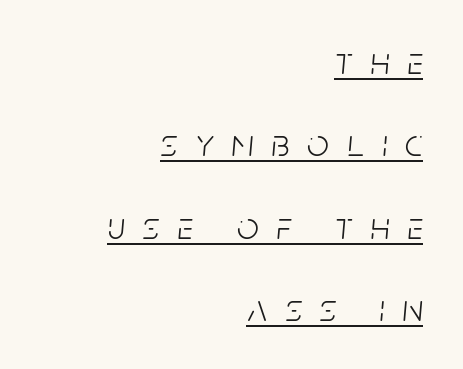
{"italic": "yes", "lean": "right", "slant_degrees": 5, "bold": "no", "weight": "light", "width": "condensed", "stroke_contrast": "low", "x_height": "large", "monospaced": "no", "underline": "yes", "align": "right", "line_spacing": "loose", "line_spacing_ratio": 2.17, "letter_spacing": "wide", "letter_spacing_em": 0.48, "glyph_px": 38}
